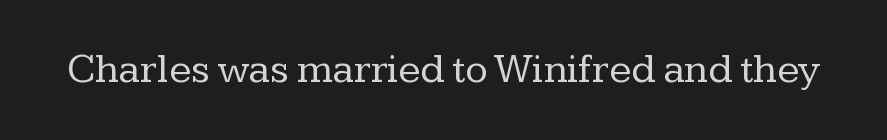
Q: Is the text bold? A: No.
Q: Is the text italic (slanted)? A: No, it is upright.
Q: Is the typeface a serif or a sans-serif typeface? A: Serif.
Q: Is the text underlined? A: No.
Q: Is the spacing between letters normal or unusually wide? A: Normal.
Q: Width (condensed, normal, or wide)? A: Normal.
Q: Stroke contrast? A: Low.
Q: x-height? A: Medium.
Q: Monospaced? A: No.
